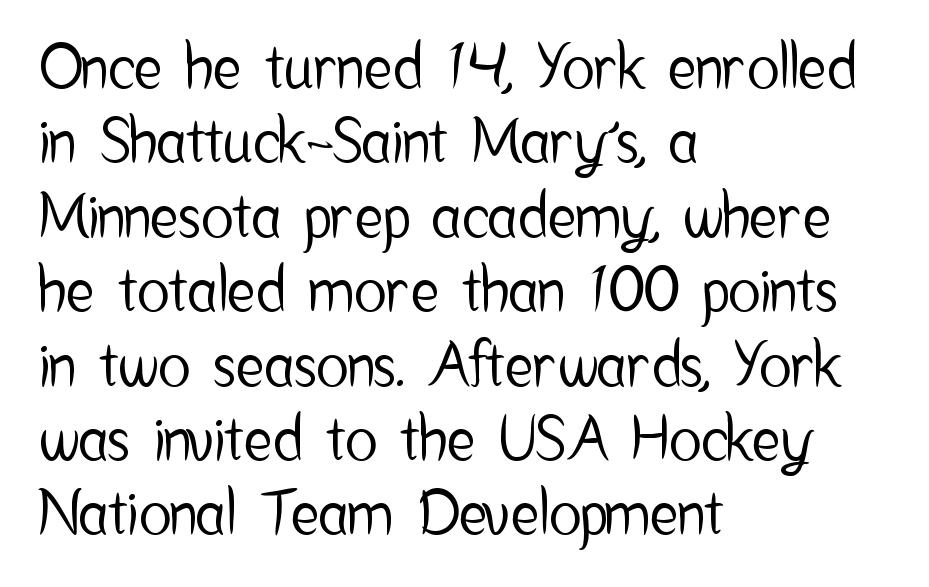
Posture: vertical. These lines keep a tight, regular rhythm from letter to letter. Varying glyph widths throughout — classic text-font behaviour. Horizontally, the lines are justified to the leading edge only.
